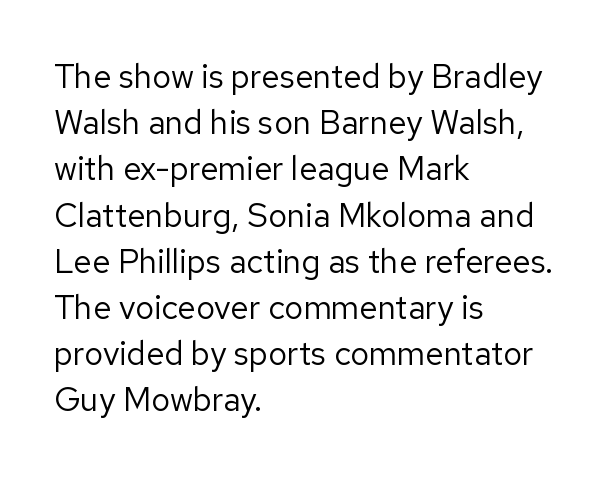
Where is the straight margin? On the left. A typesetter would call this zero additional tracking. How would I describe the line gaps? Plain and ordinary. Vertical strokes here are truly vertical. Stem width sits at or under what a default text font uses. A typesetter would call this proportional, since set widths differ per character.
